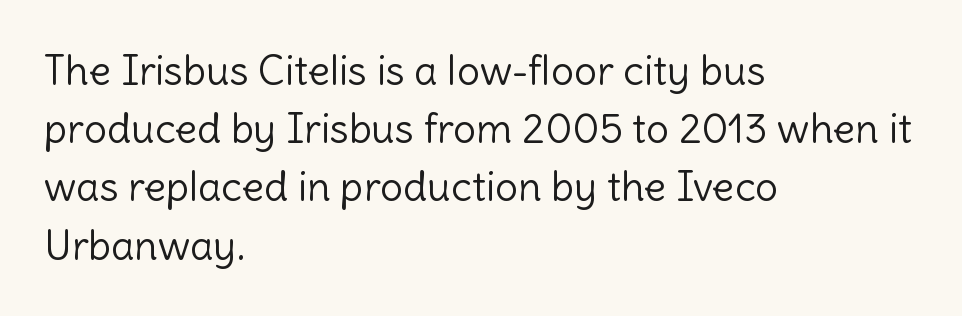
Students, observe: this is what conventionally led text looks like. Italic? Not at all — the glyphs are vertical. Short note: letters normally spaced. Heaviness? Minimal to ordinary, like unemphasized prose.
